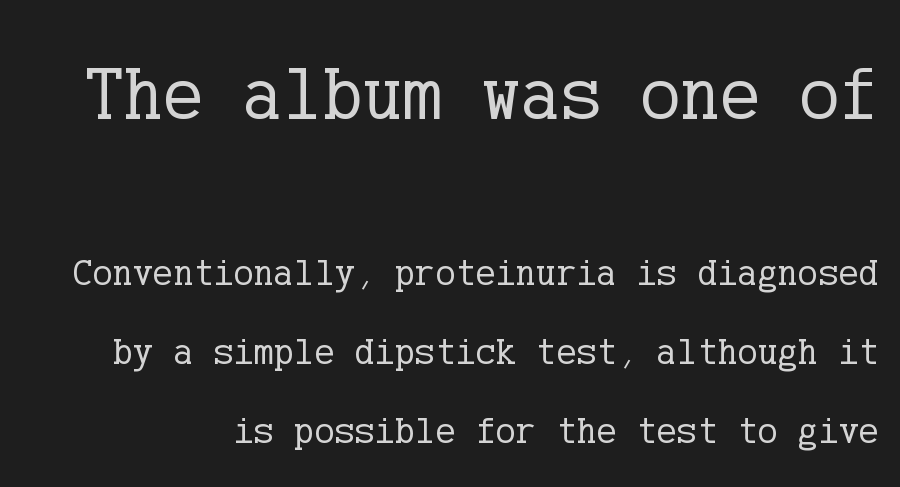
In terms of letterspacing, this is plain default setting. Font category for this specimen: serif. It's the straight-up-and-down kind of type. The glyphs are unaccompanied by any horizontal stroke below them.
